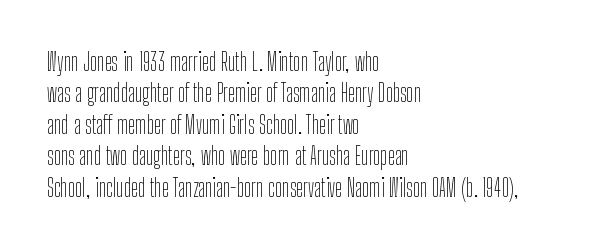
{"italic": "no", "bold": "no", "underline": "no", "align": "left", "line_spacing": "normal", "line_spacing_ratio": 1.31, "letter_spacing": "normal", "letter_spacing_em": 0.0, "glyph_px": 24}
